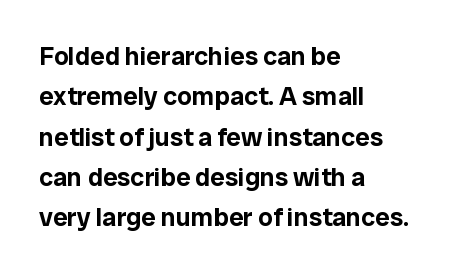
The image shows 26 px text type, upright; set left-aligned, normal line spacing (1.55x), normal letter spacing, not underlined.
